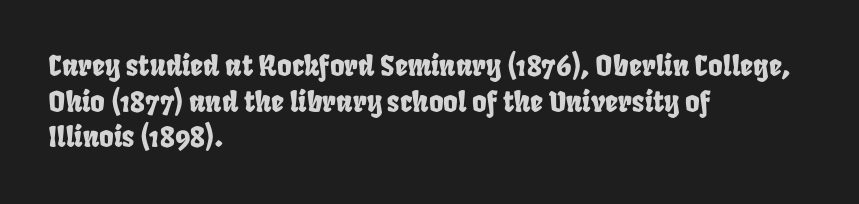
Regular leading. The typesetter chose a ragged-right arrangement here. No extra tracking has been applied to these lines. Here the designer chose a conventional face with non-uniform glyph widths. Lines of text with bare space underneath.
